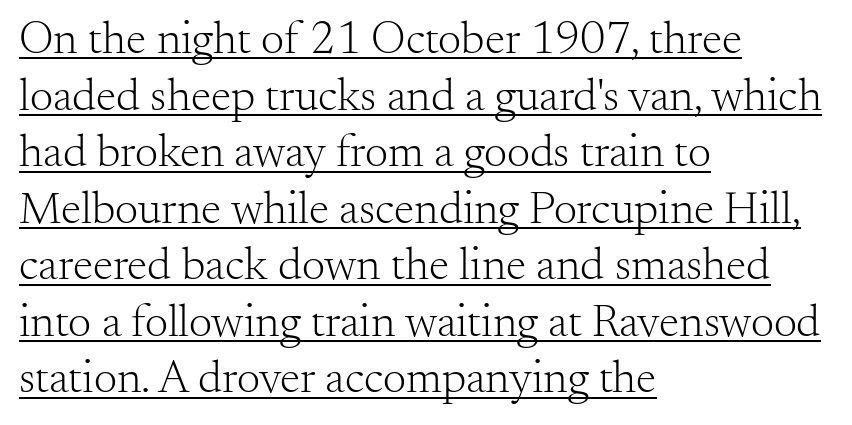
{"serif": "yes", "italic": "no", "bold": "no", "weight": "light", "width": "normal", "stroke_contrast": "medium", "x_height": "small", "monospaced": "no", "underline": "yes", "align": "left", "line_spacing_ratio": 1.23, "letter_spacing": "normal", "letter_spacing_em": 0.0, "glyph_px": 46}
